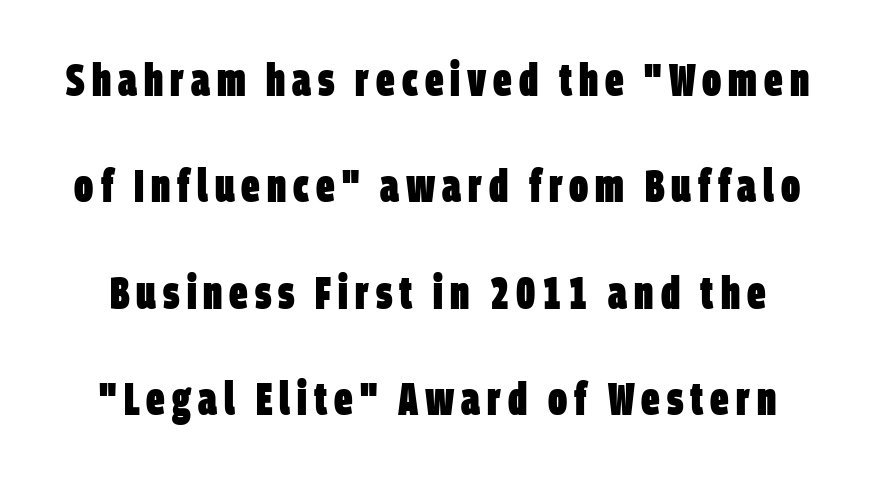
The image shows 46 px heavy, condensed sans-serif type; set loose line spacing (2.31x), not underlined; low stroke contrast and a large x-height.
